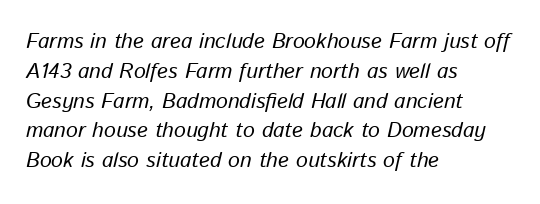
Evenly set lines give the paragraph a standard silhouette. Every row of glyphs begins at an identical x-position on the left. Glyph-to-glyph distance matches everyday printed text. The letterforms sit at book weight or below. Characters are canted at an angle relative to the baseline's perpendicular. The area under the type is left untouched.
